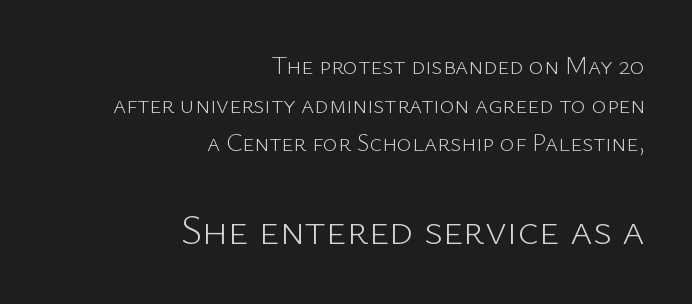
The image shows 43 px light sans-serif type, upright; set right-aligned, normal line spacing (1.55x), normal letter spacing, not underlined; the second (bottom) block is 1.72x larger; low stroke contrast and a medium x-height.
